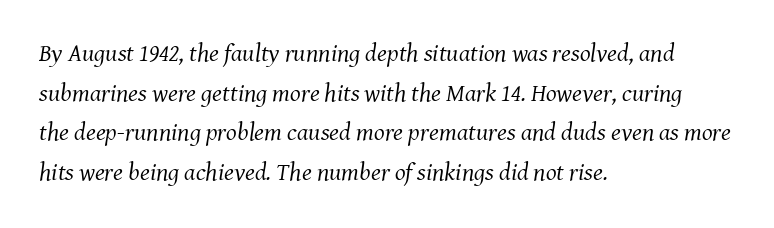
The image shows 25 px text type, italic (leaning right); set left-aligned, normal line spacing (1.59x), normal letter spacing, not underlined.
